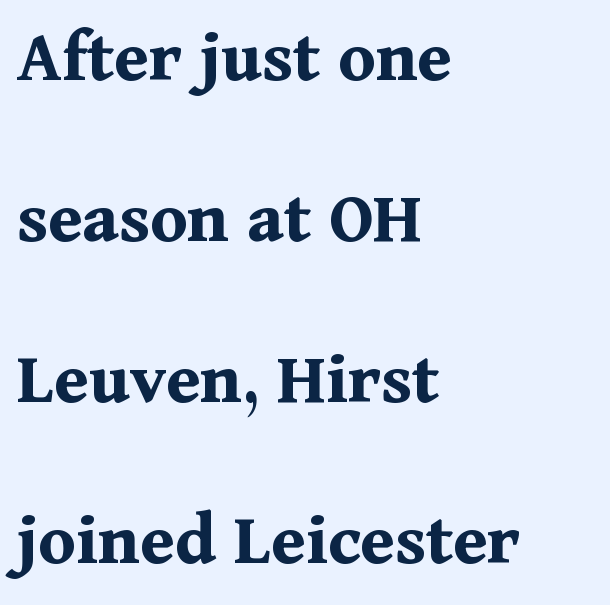
Q: Is the text bold? A: Yes.
Q: Is the text italic (slanted)? A: No, it is upright.
Q: Is the typeface a serif or a sans-serif typeface? A: Serif.
Q: Is the text underlined? A: No.
Q: How is the paragraph aligned? A: Left-aligned.
Q: Is the spacing between letters normal or unusually wide? A: Normal.
Q: Is the spacing between lines tight, normal or loose? A: Loose.
Q: Width (condensed, normal, or wide)? A: Normal.
Q: Stroke contrast? A: Medium.
Q: x-height? A: Medium.
Q: Monospaced? A: No.
